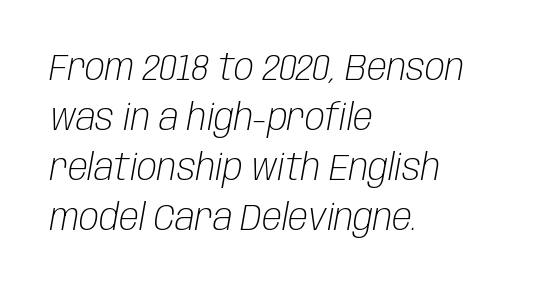
A student would call this left alignment; a typographer would say flush left, rag right. Stroke thickness stays within the range of a standard reading face or lighter. In terms of posture, this sample is oblique. One glance says typical: line gaps are just what's usual. The passage shown is not underscored anywhere.
